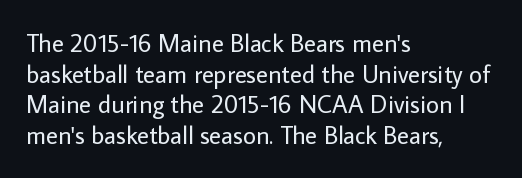
{"italic": "no", "bold": "no", "underline": "no", "align": "left", "line_spacing_ratio": 1.23, "letter_spacing": "normal", "letter_spacing_em": 0.0, "glyph_px": 25}
